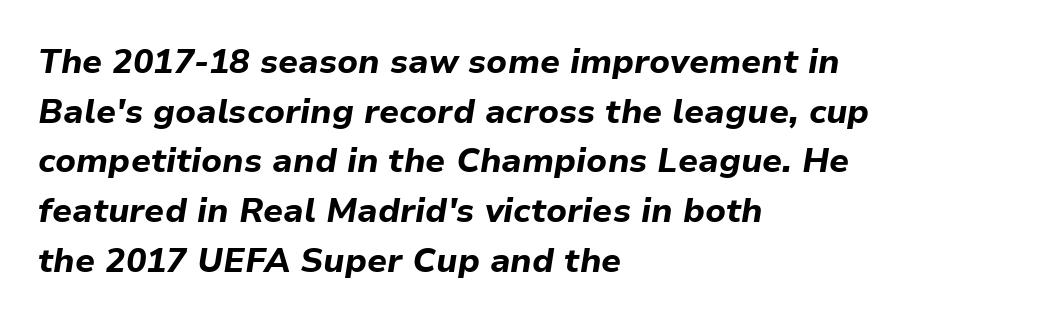
{"italic": "yes", "lean": "right", "slant_degrees": 9, "bold": "yes", "weight": "bold", "width": "normal", "stroke_contrast": "low", "x_height": "medium", "monospaced": "no", "underline": "no", "align": "left", "line_spacing": "normal", "line_spacing_ratio": 1.46, "letter_spacing": "normal", "letter_spacing_em": 0.0, "glyph_px": 34}
